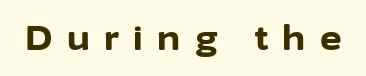
Q: Is the text bold? A: Yes.
Q: Is the text italic (slanted)? A: No, it is upright.
Q: Is the typeface a serif or a sans-serif typeface? A: Sans-serif.
Q: Is the text underlined? A: No.
Q: Is the spacing between letters normal or unusually wide? A: Unusually wide.
Q: Width (condensed, normal, or wide)? A: Normal.
Q: Stroke contrast? A: Low.
Q: x-height? A: Medium.
Q: Monospaced? A: No.
